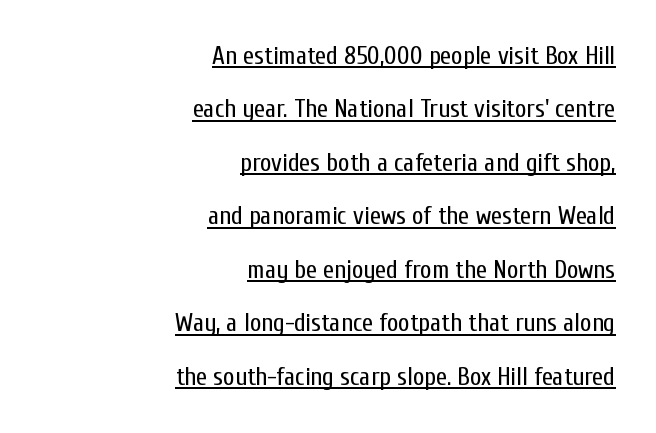
{"italic": "no", "bold": "no", "underline": "yes", "align": "right", "line_spacing": "loose", "line_spacing_ratio": 2.14, "letter_spacing": "normal", "letter_spacing_em": 0.0, "glyph_px": 25}
